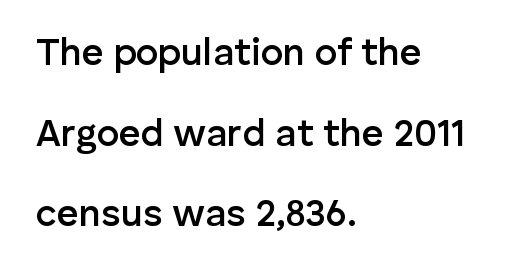
The rendering keeps characters at their native spacing. Unmarked baselines from the first word to the last. The face used here is proportionally spaced, like ordinary book or web type. The letters stand upright; this is a roman face. Font category for this specimen: sans-serif.
